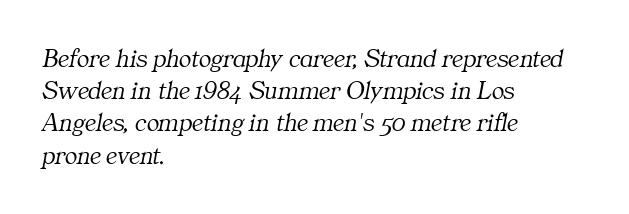
The image shows 26 px text type, italic (leaning right); set left-aligned, line spacing 1.24x, normal letter spacing, not underlined.
